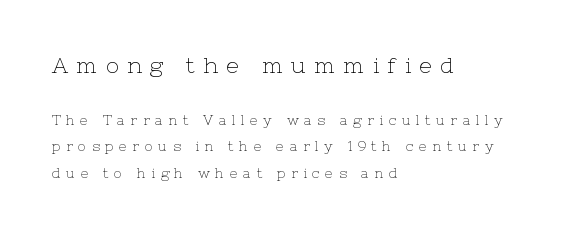
Students, observe: this is what heavily led, spacious text looks like. Substantial extra tracking has been applied to these lines. A quiet, ordinary-to-light weight characterises the typeface. Large over small — that's the arrangement of the two blocks here.
